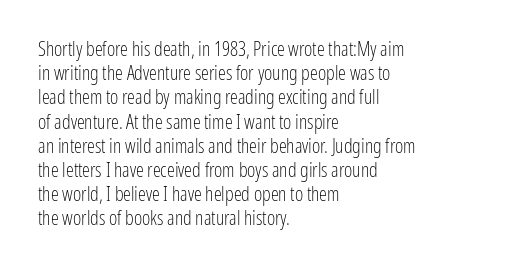
The image shows 20 px text type, upright; set left-aligned, line spacing 1.21x, normal letter spacing, not underlined.
